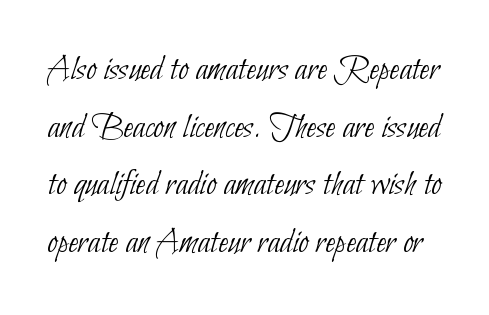
Weight: in the light-to-regular range. Does extra space separate the letters? No, they use regular spacing. This sample has the flowing, uneven cadence of proportional lettering. The glyphs in this specimen are sans serif.
